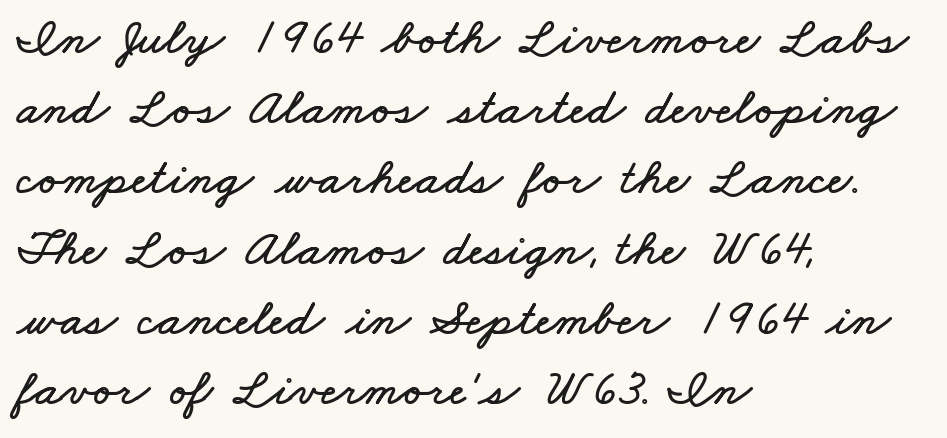
Q: Is the text underlined? A: No.
Q: How is the paragraph aligned? A: Left-aligned.
Q: Is the spacing between letters normal or unusually wide? A: Normal.
Q: Is the spacing between lines tight, normal or loose? A: Normal.
Q: Width (condensed, normal, or wide)? A: Wide.
Q: Stroke contrast? A: Low.
Q: x-height? A: Small.
Q: Monospaced? A: No.
